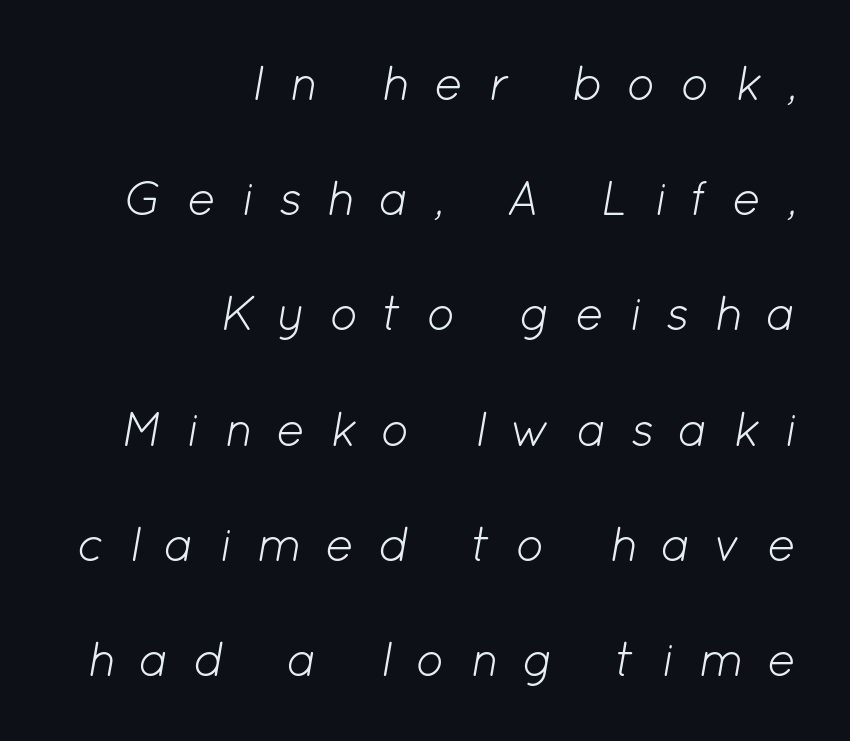
Q: Is the text bold? A: No.
Q: Is the text italic (slanted)? A: Yes, it leans right by about 12 degrees.
Q: Is the text underlined? A: No.
Q: How is the paragraph aligned? A: Right-aligned.
Q: Is the spacing between letters normal or unusually wide? A: Unusually wide.
Q: Is the spacing between lines tight, normal or loose? A: Loose.
Q: Width (condensed, normal, or wide)? A: Normal.
Q: Stroke contrast? A: Low.
Q: x-height? A: Medium.
Q: Monospaced? A: No.
